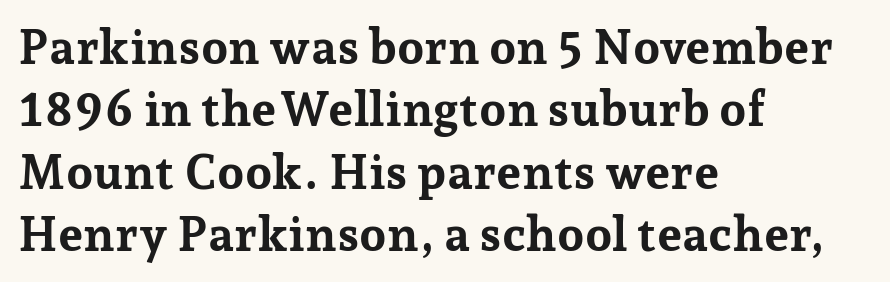
{"serif": "yes", "italic": "no", "bold": "yes", "weight": "bold", "width": "normal", "stroke_contrast": "low", "x_height": "medium", "monospaced": "no", "underline": "no", "align": "left", "line_spacing": "normal", "line_spacing_ratio": 1.3, "letter_spacing": "normal", "letter_spacing_em": 0.0, "glyph_px": 48}
